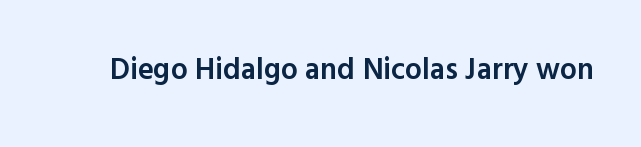
The image shows 30 px semibold sans-serif type, upright; set normal letter spacing, not underlined; a medium x-height.
